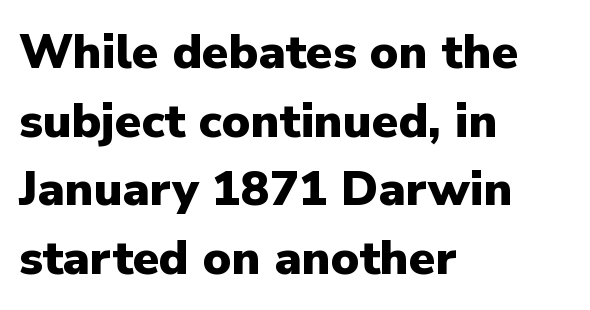
{"serif": "no", "italic": "no", "bold": "yes", "weight": "heavy", "width": "normal", "stroke_contrast": "low", "x_height": "medium", "monospaced": "no", "underline": "no", "align": "left", "line_spacing": "normal", "line_spacing_ratio": 1.43, "letter_spacing": "normal", "letter_spacing_em": 0.0, "glyph_px": 48}
